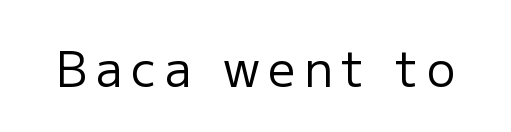
Do the letters lean? They stand straight. Classification — sans serif. The strokes are not fattened; the text isn't bold. Think of a printed novel: that variable character pitch is what you see here. Plain, unruled lines of type.
